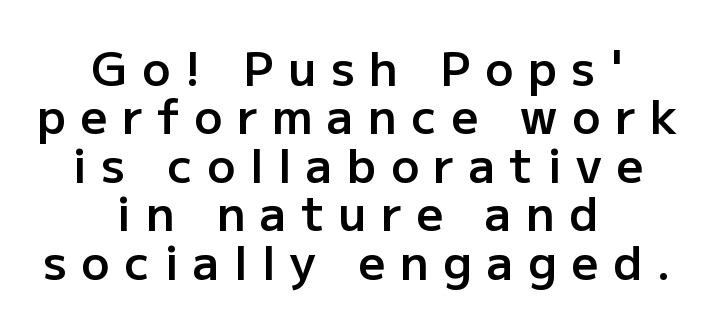
The image shows 47 px semibold sans-serif type, upright; set centered, tight line spacing (1.03x), unusually wide letter spacing (+0.31 em), not underlined; low stroke contrast and a medium x-height.
